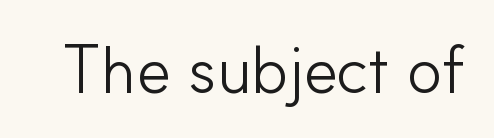
Spacing between characters is what you'd get straight out of the box. Glance below the letters and you will spot only blank space. Vertical stems look standard width or narrower in stroke. Here the designer chose a conventional face with non-uniform glyph widths.
